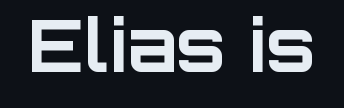
The image shows 73 px bold sans-serif type, upright; set normal letter spacing, not underlined; low stroke contrast and a large x-height.
